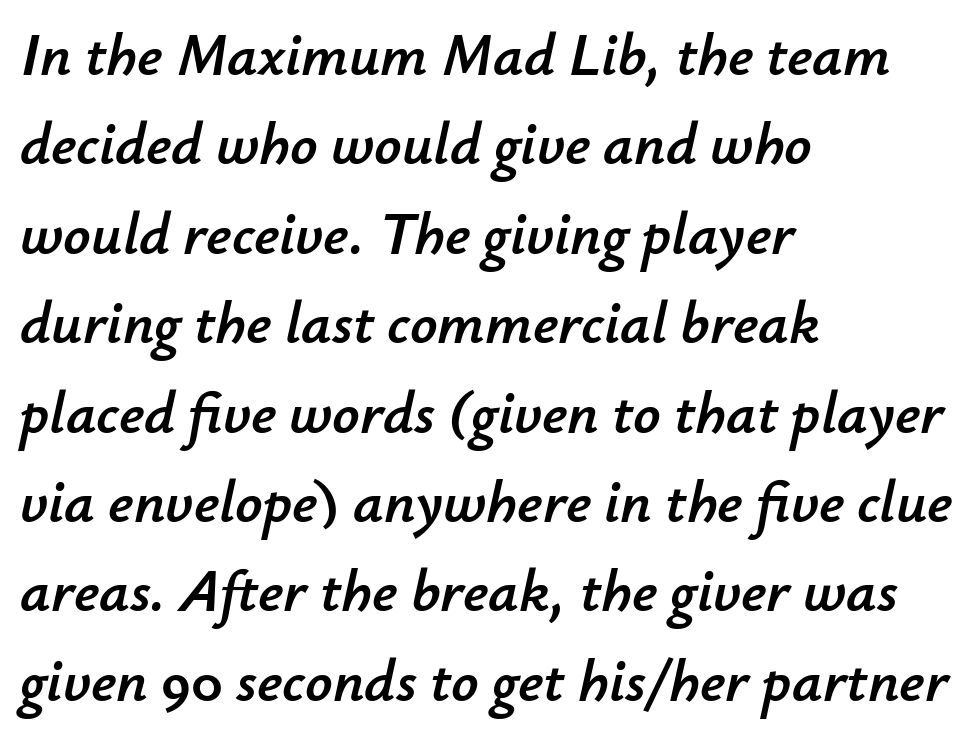
{"italic": "yes", "lean": "right", "slant_degrees": 12, "width": "normal", "stroke_contrast": "low", "x_height": "small", "monospaced": "no", "underline": "no", "align": "left", "line_spacing": "normal", "line_spacing_ratio": 1.49, "letter_spacing": "normal", "letter_spacing_em": 0.0, "glyph_px": 60}
